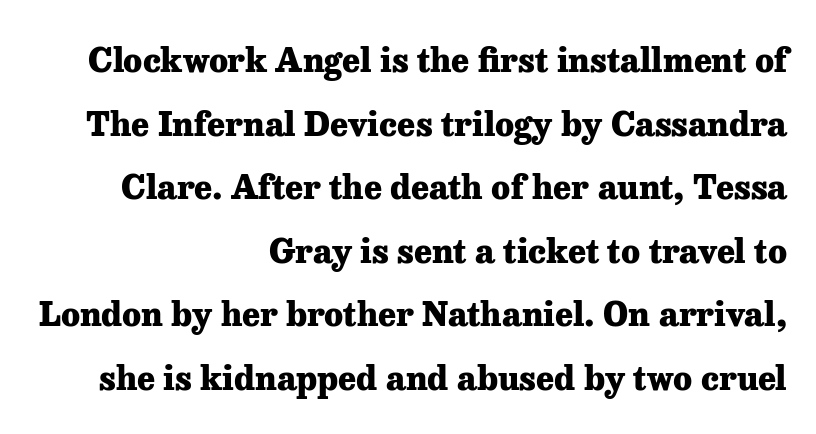
{"serif": "yes", "italic": "no", "bold": "yes", "weight": "heavy", "width": "normal", "stroke_contrast": "low", "x_height": "medium", "monospaced": "no", "underline": "no", "align": "right", "line_spacing_ratio": 1.87, "letter_spacing": "normal", "letter_spacing_em": 0.0, "glyph_px": 34}
